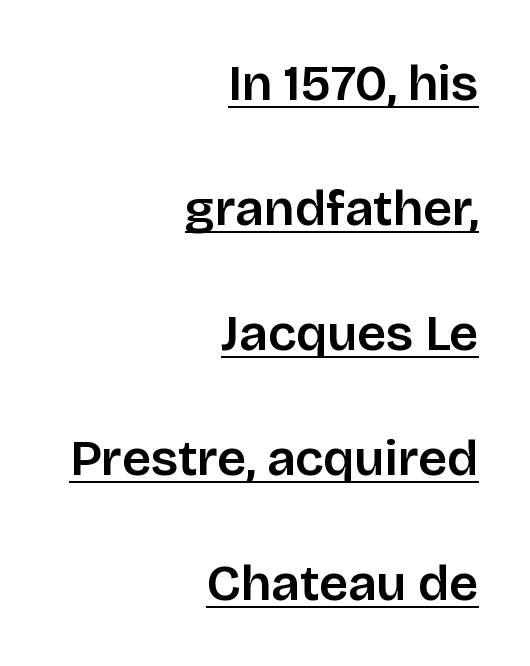
The image shows 51 px sans-serif type, upright; set right-aligned, loose line spacing (2.45x), normal letter spacing, underlined; low stroke contrast and a large x-height.
